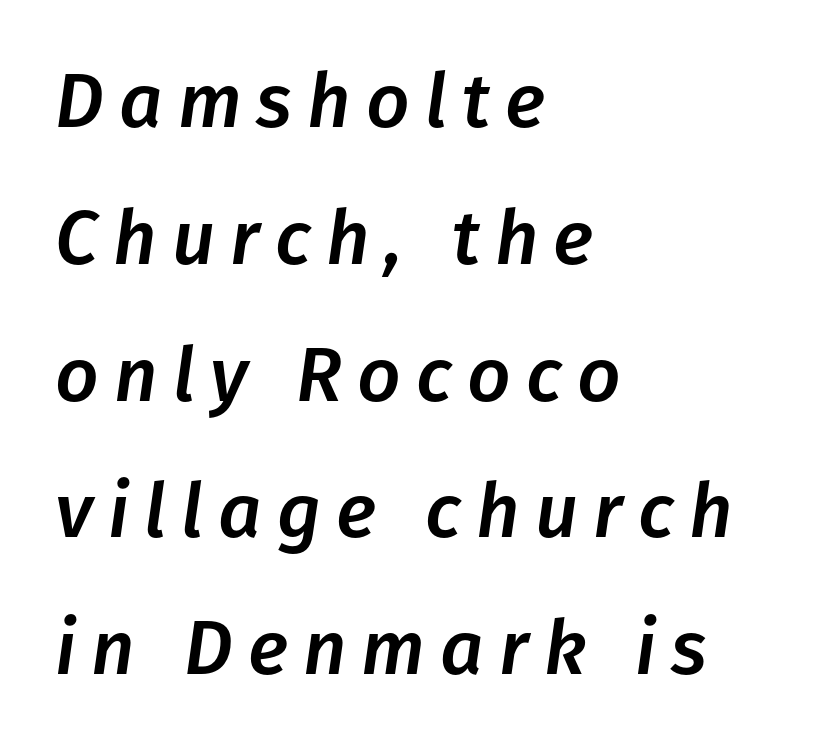
You could not count columns in this text — the font is proportionally spaced. Honestly, the letter spacing is so wide it's the main thing you notice. Each line starts at the same left margin while the right side varies. The axis of the letterforms is tilted away from vertical. The baseline area is clear.
